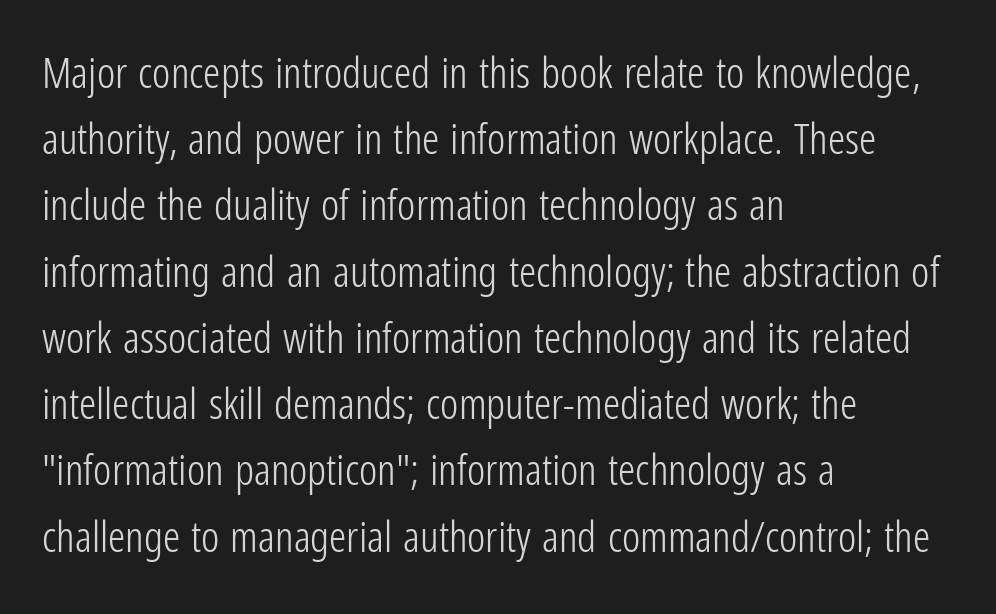
Q: Is the text bold? A: No.
Q: Is the text italic (slanted)? A: No, it is upright.
Q: Is the typeface a serif or a sans-serif typeface? A: Sans-serif.
Q: Is the text underlined? A: No.
Q: How is the paragraph aligned? A: Left-aligned.
Q: Is the spacing between letters normal or unusually wide? A: Normal.
Q: Is the spacing between lines tight, normal or loose? A: Normal.
Q: Width (condensed, normal, or wide)? A: Condensed.
Q: Stroke contrast? A: Low.
Q: x-height? A: Medium.
Q: Monospaced? A: No.
